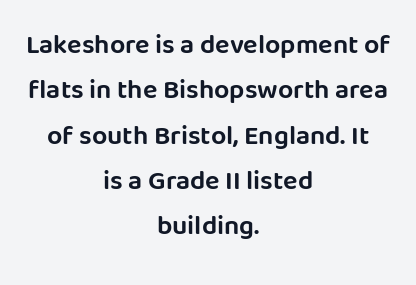
{"italic": "no", "underline": "no", "align": "center", "line_spacing": "normal", "line_spacing_ratio": 1.68, "letter_spacing": "normal", "letter_spacing_em": 0.0, "glyph_px": 27}
